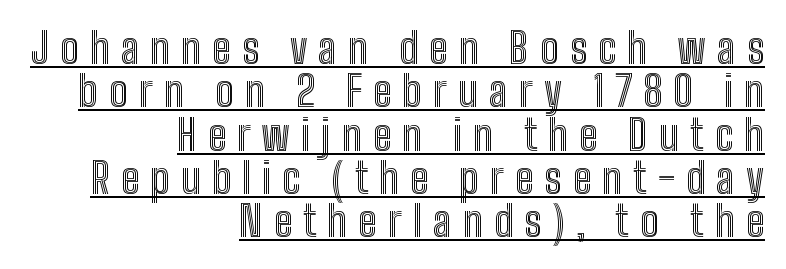
You could only call the tracking loose — the letters float apart. Tall strokes in this sample are plumb rather than angled. Looks like regular typesetting: each glyph gets only the width it needs. Interline gaps are noticeably narrow in this sample.
